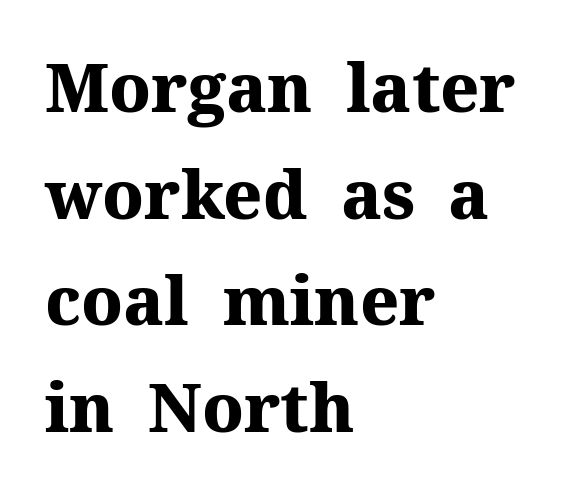
Q: Is the text bold? A: Yes.
Q: Is the text italic (slanted)? A: No, it is upright.
Q: Is the typeface a serif or a sans-serif typeface? A: Serif.
Q: Is the text underlined? A: No.
Q: How is the paragraph aligned? A: Left-aligned.
Q: Is the spacing between letters normal or unusually wide? A: Normal.
Q: Is the spacing between lines tight, normal or loose? A: Normal.
Q: Width (condensed, normal, or wide)? A: Normal.
Q: Stroke contrast? A: Medium.
Q: x-height? A: Medium.
Q: Monospaced? A: No.
